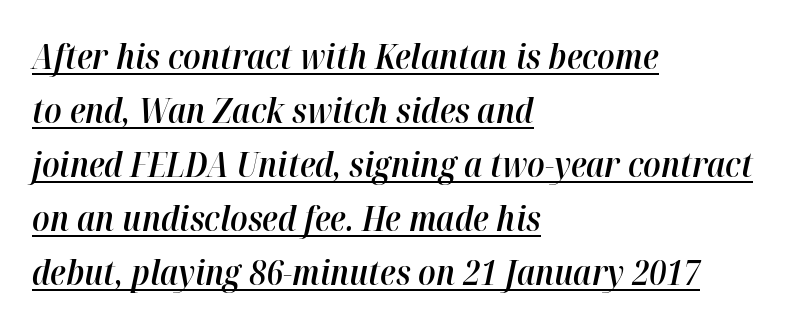
The specimen reads as italic at a glance. Reading down the block, your eye returns to a fixed left position each line. The space between consecutive lines is moderate. The typesetting leans somewhat heavy: a semibold. Decoration check: the copy is underlined. This rendering leaves character spacing at its baseline value.
